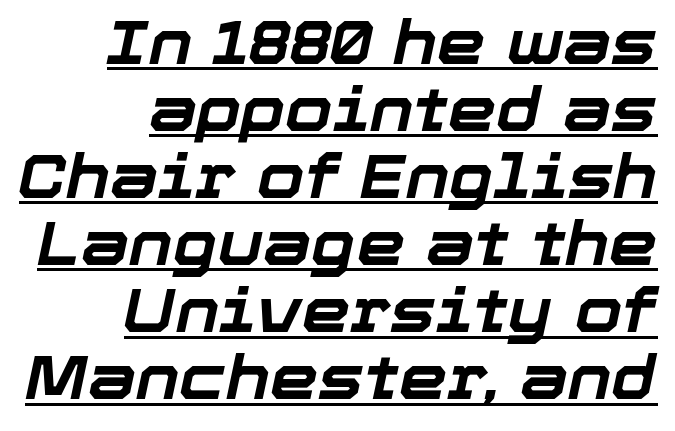
{"italic": "yes", "lean": "right", "slant_degrees": 12, "bold": "yes", "weight": "bold", "width": "normal", "stroke_contrast": "low", "x_height": "medium", "monospaced": "no", "underline": "yes", "align": "right", "line_spacing": "tight", "line_spacing_ratio": 1.1, "letter_spacing": "normal", "letter_spacing_em": 0.0, "glyph_px": 61}
